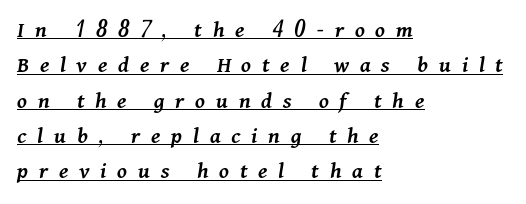
The font is running at a semibold setting, under full bold. Tracking here is generous; glyphs stand well apart from one another. Regular leading. Short and long lines alike share a common starting point at left. There's an unmistakable incline to the writing here. A rule runs beneath these lines of type.
